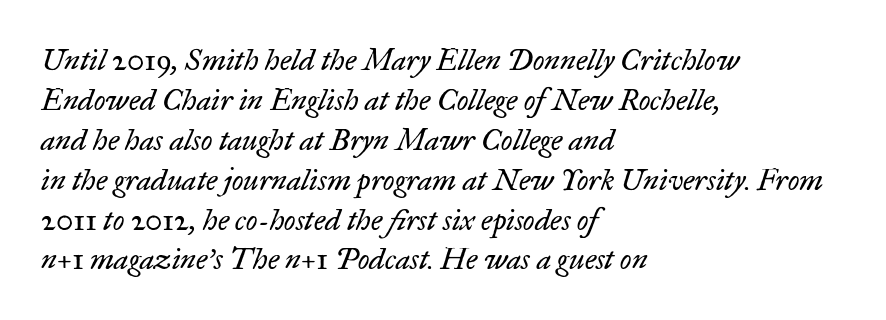
Q: Is the text bold? A: No.
Q: Is the text italic (slanted)? A: Yes, it leans right by about 17 degrees.
Q: Is the typeface a serif or a sans-serif typeface? A: Serif.
Q: Is the text underlined? A: No.
Q: How is the paragraph aligned? A: Left-aligned.
Q: Is the spacing between letters normal or unusually wide? A: Normal.
Q: Is the spacing between lines tight, normal or loose? A: Normal.
Q: Width (condensed, normal, or wide)? A: Normal.
Q: Stroke contrast? A: Low.
Q: x-height? A: Small.
Q: Monospaced? A: No.
